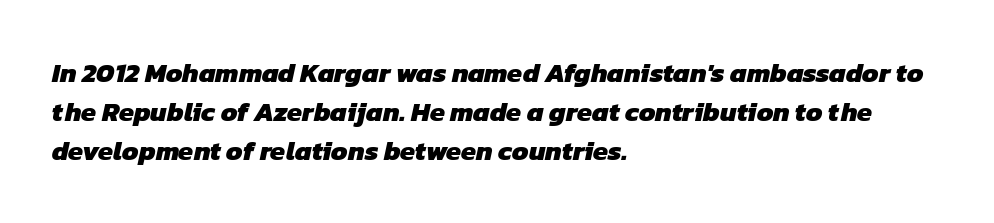
Check the space under the baseline: it is left empty. These lines sit exactly where default settings would place them. Its strokes are broad and dark, the hallmark of bold type. The compositor pushed each line to the left boundary.
